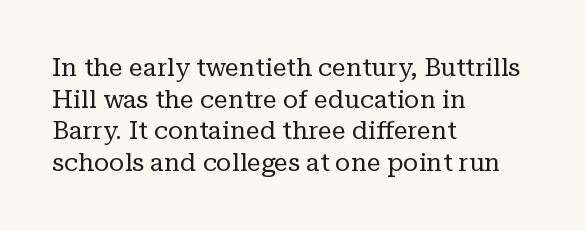
The image shows 25 px text type, upright; set left-aligned, normal line spacing (1.27x), normal letter spacing, not underlined.
